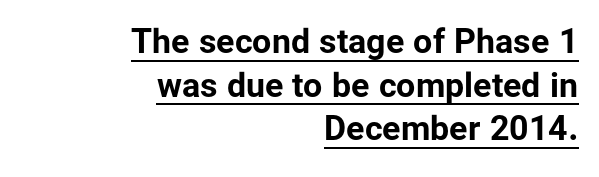
{"serif": "no", "italic": "no", "bold": "yes", "weight": "bold", "width": "normal", "stroke_contrast": "low", "x_height": "medium", "monospaced": "no", "underline": "yes", "align": "right", "line_spacing": "normal", "line_spacing_ratio": 1.28, "letter_spacing": "normal", "letter_spacing_em": 0.0, "glyph_px": 34}
